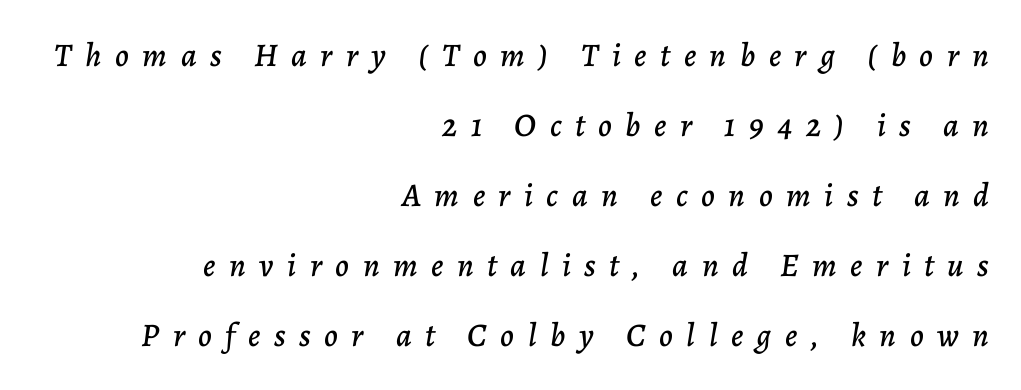
The face used here is proportionally spaced, like ordinary book or web type. Underline: absent. Teacher's note: observe the even right margin — that is flush-right alignment. The font's italic variant was chosen for this text. Glyph-to-glyph distance is far greater than everyday printed text.
